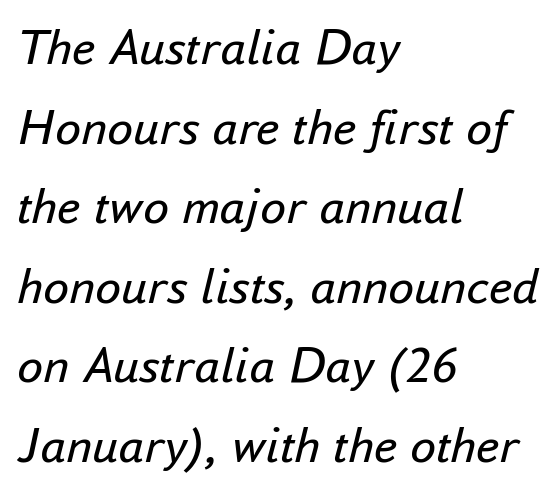
Q: Is the text bold? A: No.
Q: Is the text italic (slanted)? A: Yes, it leans right by about 16 degrees.
Q: Is the text underlined? A: No.
Q: How is the paragraph aligned? A: Left-aligned.
Q: Is the spacing between letters normal or unusually wide? A: Normal.
Q: Is the spacing between lines tight, normal or loose? A: Normal.
Q: Width (condensed, normal, or wide)? A: Normal.
Q: Stroke contrast? A: Low.
Q: x-height? A: Small.
Q: Monospaced? A: No.
